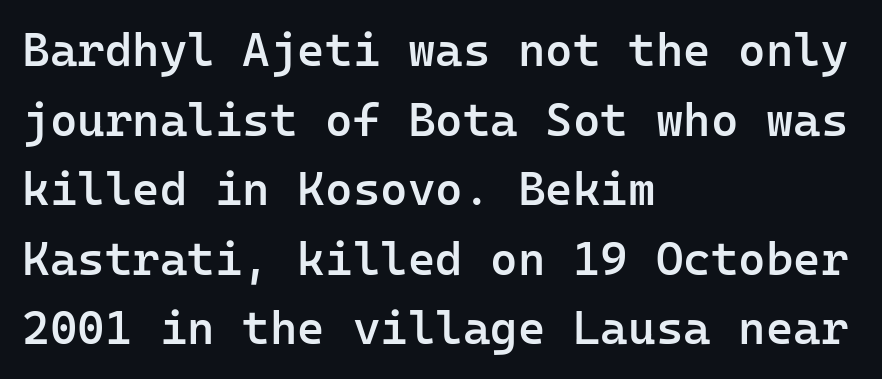
Q: Is the text bold? A: Semi-bold.
Q: Is the text italic (slanted)? A: No, it is upright.
Q: Is the typeface a serif or a sans-serif typeface? A: Sans-serif.
Q: Is the text underlined? A: No.
Q: How is the paragraph aligned? A: Left-aligned.
Q: Is the spacing between letters normal or unusually wide? A: Normal.
Q: Is the spacing between lines tight, normal or loose? A: Normal.
Q: Width (condensed, normal, or wide)? A: Normal.
Q: Stroke contrast? A: Low.
Q: x-height? A: Medium.
Q: Monospaced? A: Yes.
